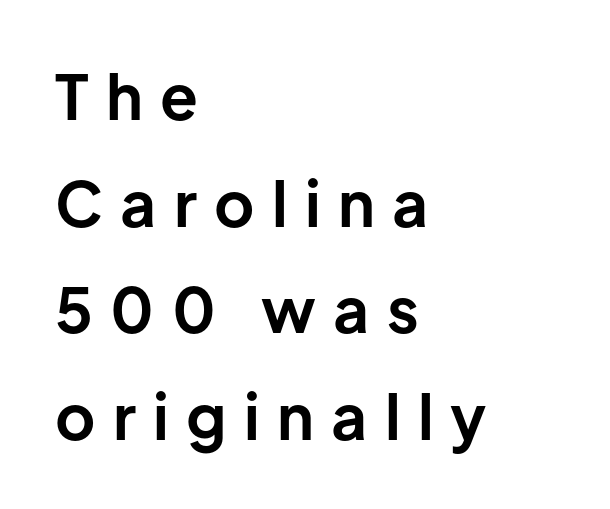
The passage shown is typed in a proportional face where columns would drift. The designer went with a sans here, leaving each stem footless. The foot of each line stays bare and open. The gaps between neighbouring characters are conspicuously large. These words are printed bold, with thick strokes throughout.
